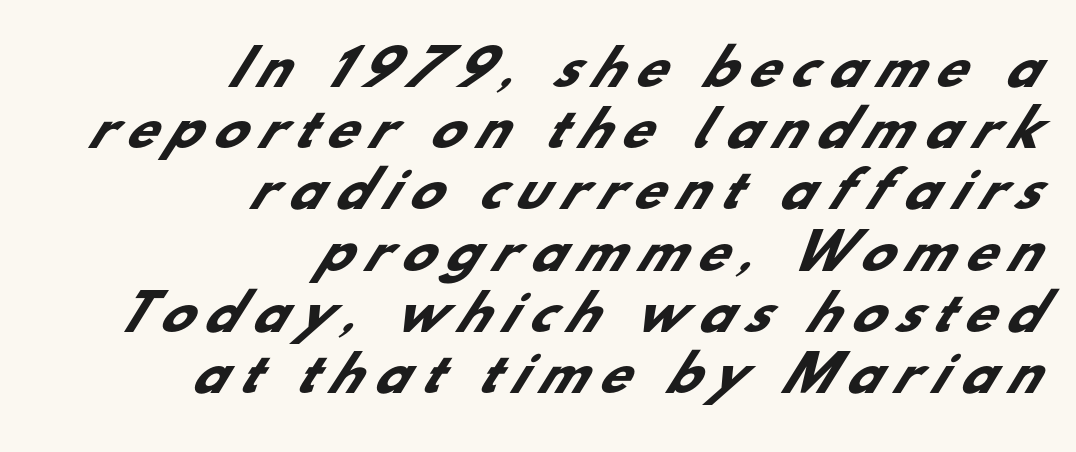
Any mark beneath the type? The region is blank. Character widths vary here, with narrow letters taking less room than wide ones. These lines are set flush right with a ragged left edge. If you measured baseline to baseline, you'd find a middling distance. As a designer I'd log this as weight 700, bold.
